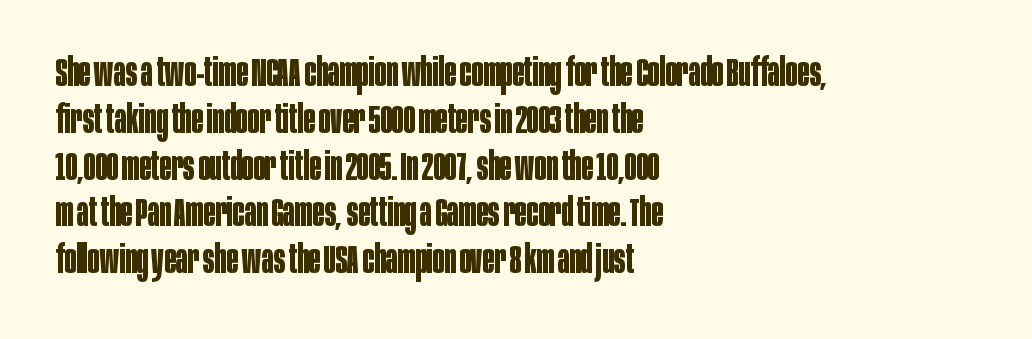
Does the lettering tilt? It doesn't — this is upright. The glyphs in this specimen are sans serif. Unmarked baselines from the first word to the last. Nothing unusual about the tracking: characters are spaced as the font intends. Compared with an ordinary text face, these strokes are far heavier — a full bold. Note the varied advance widths — an 'i' is clearly narrower than an 'm'.
